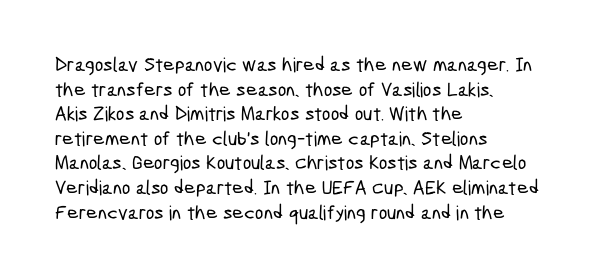
Q: Is the text underlined? A: No.
Q: How is the paragraph aligned? A: Left-aligned.
Q: Is the spacing between letters normal or unusually wide? A: Normal.
